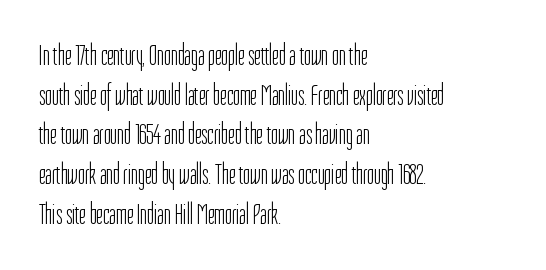
The image shows 29 px light, condensed sans-serif type, upright; set left-aligned, normal line spacing (1.37x), normal letter spacing, not underlined; low stroke contrast and a medium x-height.
